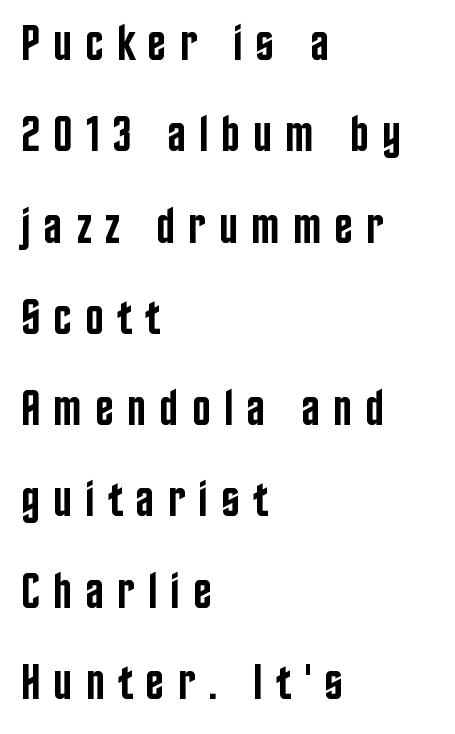
{"serif": "no", "italic": "no", "bold": "semi", "weight": "semibold", "width": "condensed", "stroke_contrast": "low", "x_height": "large", "monospaced": "no", "underline": "no", "align": "left", "line_spacing_ratio": 1.79, "letter_spacing": "wide", "letter_spacing_em": 0.25, "glyph_px": 51}
